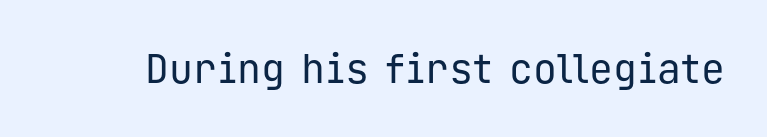
Each stroke keeps to a modest, everyday thickness or less. Beneath every word, the page is bare. Nothing sits at the stroke ends, so this counts as sans-serif. These lines are rendered in a fixed-pitch font.
